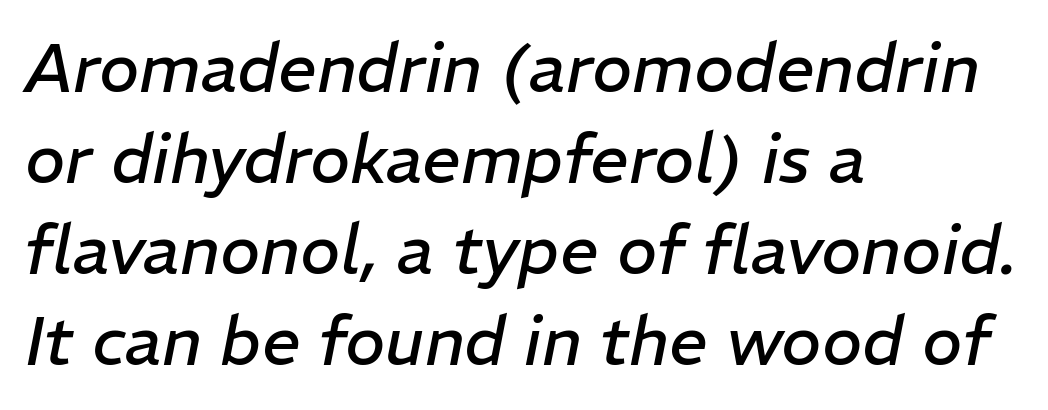
Q: Is the text bold? A: No.
Q: Is the text italic (slanted)? A: Yes, it leans right by about 11 degrees.
Q: Is the text underlined? A: No.
Q: How is the paragraph aligned? A: Left-aligned.
Q: Is the spacing between letters normal or unusually wide? A: Normal.
Q: Is the spacing between lines tight, normal or loose? A: Normal.
Q: Width (condensed, normal, or wide)? A: Normal.
Q: Stroke contrast? A: Low.
Q: x-height? A: Medium.
Q: Monospaced? A: No.
